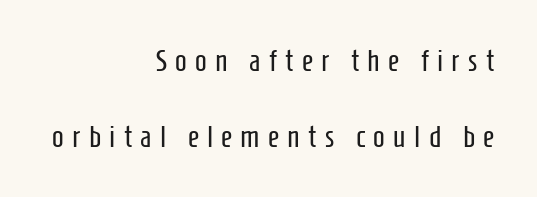
The image shows 31 px regular-weight, condensed sans-serif type, upright; set right-aligned, loose line spacing (2.45x), unusually wide letter spacing (+0.27 em), not underlined; low stroke contrast and a medium x-height.
